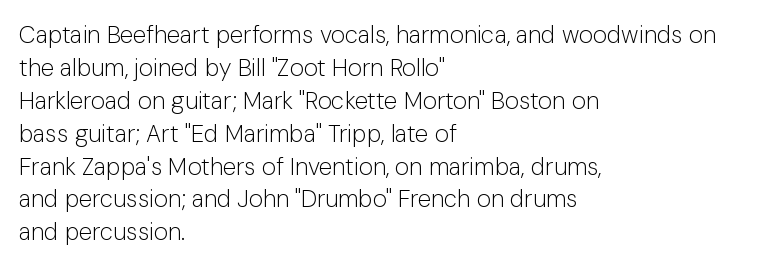
The image shows 24 px text type, upright; set left-aligned, normal line spacing (1.37x), normal letter spacing, not underlined.
